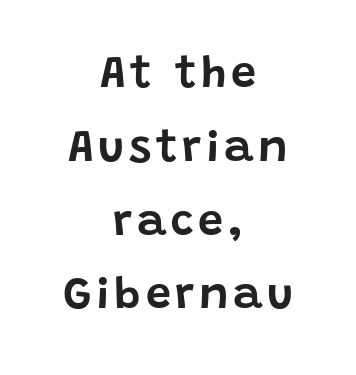
The image shows 45 px sans-serif type, upright; set centered, normal line spacing (1.64x), not underlined; low stroke contrast and a large x-height.
